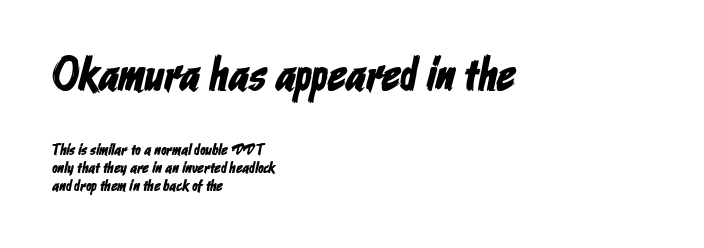
Is the block centered? No — it sits flush against the left margin. The glyphs are unaccompanied by any horizontal stroke below them. The characters display no serif detailing; their extremities are plain. Is the lower block the larger one? No — the upper block carries the bigger type. Standard letterfit; no display-style spreading of the glyphs. Horizontal bands of white between lines are thin slivers.
